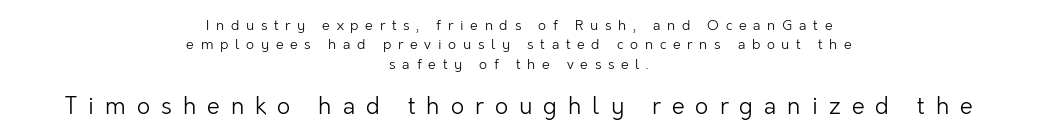
The image shows 23 px text type, upright; set centered, normal line spacing (1.38x), unusually wide letter spacing (+0.48 em), not underlined; the second (bottom) block is 1.64x larger.
